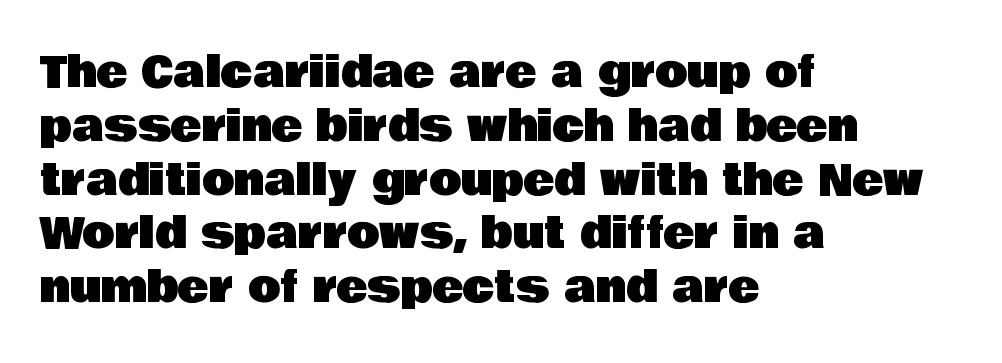
{"serif": "no", "italic": "no", "width": "normal", "stroke_contrast": "low", "x_height": "large", "monospaced": "no", "underline": "no", "align": "left", "line_spacing": "normal", "line_spacing_ratio": 1.28, "letter_spacing": "normal", "letter_spacing_em": 0.0, "glyph_px": 42}
